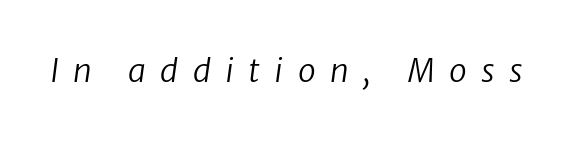
Q: Is the text bold? A: No.
Q: Is the typeface a serif or a sans-serif typeface? A: Sans-serif.
Q: Is the text underlined? A: No.
Q: Is the spacing between letters normal or unusually wide? A: Unusually wide.
Q: Width (condensed, normal, or wide)? A: Normal.
Q: Stroke contrast? A: Low.
Q: x-height? A: Medium.
Q: Monospaced? A: No.
